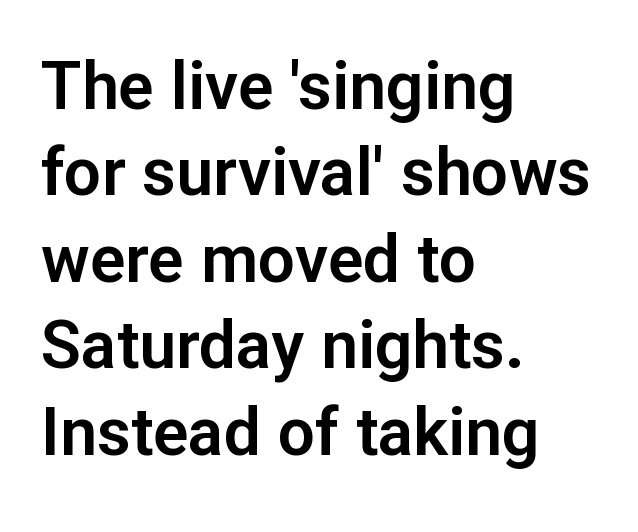
{"serif": "no", "italic": "no", "width": "normal", "stroke_contrast": "low", "x_height": "medium", "monospaced": "no", "underline": "no", "align": "left", "line_spacing": "normal", "line_spacing_ratio": 1.31, "letter_spacing": "normal", "letter_spacing_em": 0.0, "glyph_px": 66}
